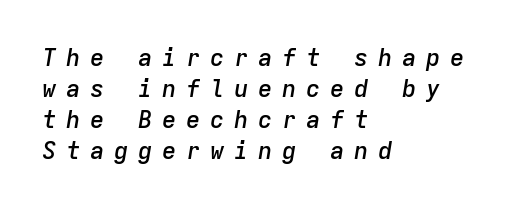
The image shows 24 px text type, italic (leaning right); set left-aligned, normal line spacing (1.29x), unusually wide letter spacing (+0.4 em), not underlined.
